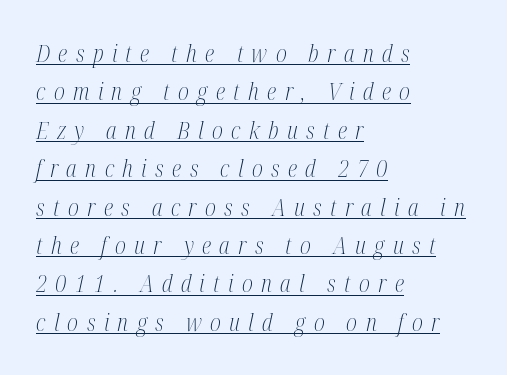
The image shows 24 px text type, italic (leaning right); set left-aligned, normal line spacing (1.6x), unusually wide letter spacing (+0.35 em), underlined.
